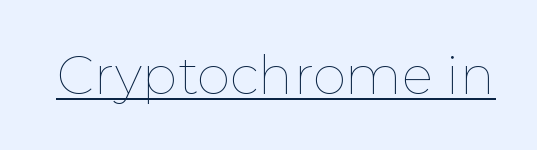
The image shows 53 px thin type, upright; set normal letter spacing, underlined; low stroke contrast and a medium x-height.
